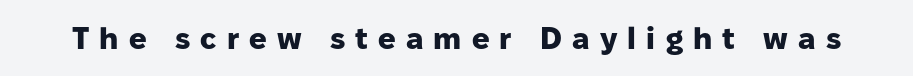
Q: Is the text bold? A: Yes.
Q: Is the text italic (slanted)? A: No, it is upright.
Q: Is the typeface a serif or a sans-serif typeface? A: Sans-serif.
Q: Is the text underlined? A: No.
Q: Is the spacing between letters normal or unusually wide? A: Unusually wide.
Q: Width (condensed, normal, or wide)? A: Normal.
Q: Stroke contrast? A: Low.
Q: x-height? A: Medium.
Q: Monospaced? A: No.
